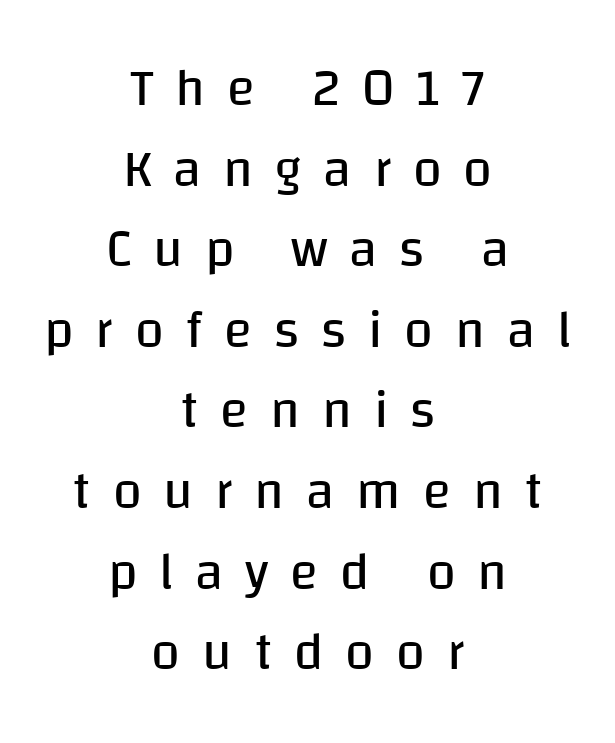
Q: Is the text bold? A: No.
Q: Is the text italic (slanted)? A: No, it is upright.
Q: Is the typeface a serif or a sans-serif typeface? A: Sans-serif.
Q: Is the text underlined? A: No.
Q: How is the paragraph aligned? A: Centered.
Q: Is the spacing between letters normal or unusually wide? A: Unusually wide.
Q: Is the spacing between lines tight, normal or loose? A: Normal.
Q: Width (condensed, normal, or wide)? A: Normal.
Q: Stroke contrast? A: Low.
Q: x-height? A: Large.
Q: Monospaced? A: No.
